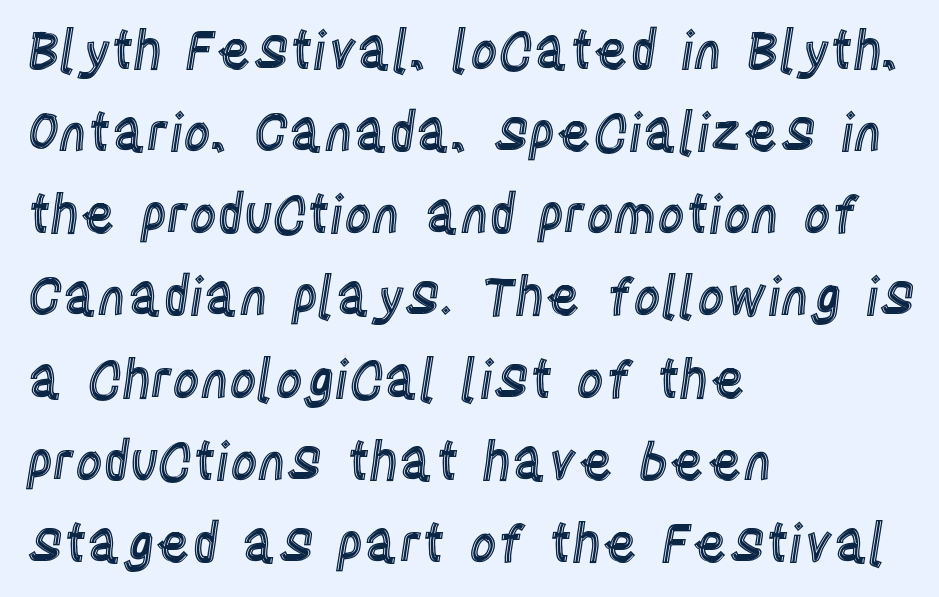
Q: Is the text italic (slanted)? A: Yes.
Q: Is the text underlined? A: No.
Q: How is the paragraph aligned? A: Left-aligned.
Q: Is the spacing between letters normal or unusually wide? A: Normal.
Q: Is the spacing between lines tight, normal or loose? A: Normal.
Q: Width (condensed, normal, or wide)? A: Condensed.
Q: x-height? A: Large.
Q: Monospaced? A: No.
